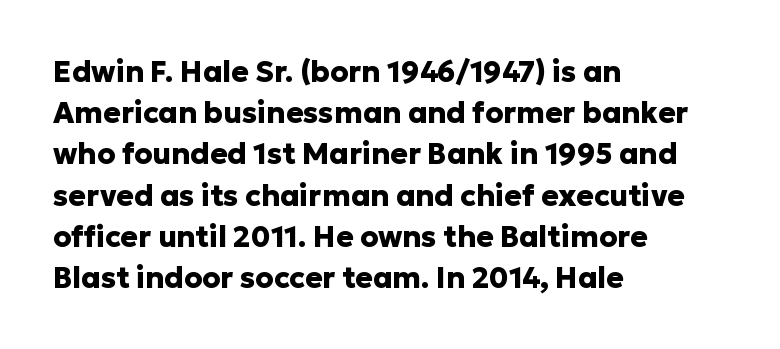
Q: Is the text bold? A: Yes.
Q: Is the text italic (slanted)? A: No, it is upright.
Q: Is the typeface a serif or a sans-serif typeface? A: Sans-serif.
Q: Is the text underlined? A: No.
Q: How is the paragraph aligned? A: Left-aligned.
Q: Is the spacing between letters normal or unusually wide? A: Normal.
Q: Is the spacing between lines tight, normal or loose? A: Normal.
Q: Width (condensed, normal, or wide)? A: Normal.
Q: Stroke contrast? A: Low.
Q: x-height? A: Medium.
Q: Monospaced? A: No.
